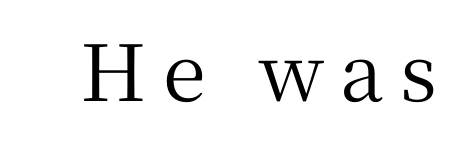
The image shows 78 px serif type, upright; set unusually wide letter spacing (+0.21 em), not underlined; medium stroke contrast and a medium x-height.
